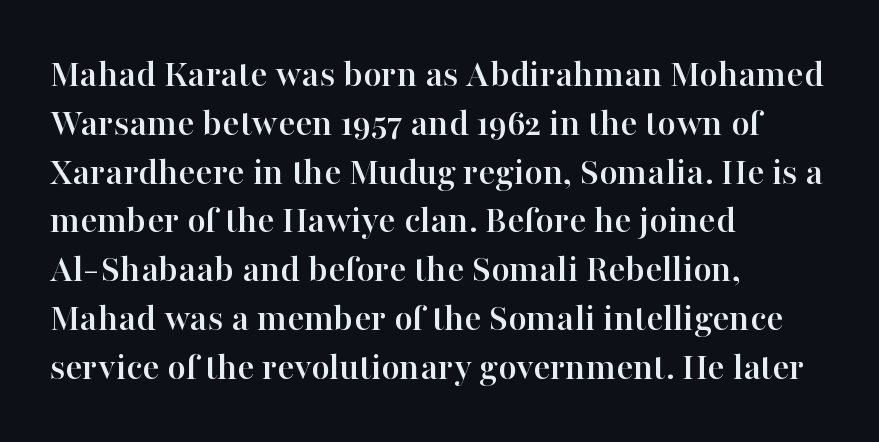
Q: Is the text italic (slanted)? A: No, it is upright.
Q: Is the typeface a serif or a sans-serif typeface? A: Serif.
Q: Is the text underlined? A: No.
Q: How is the paragraph aligned? A: Left-aligned.
Q: Is the spacing between letters normal or unusually wide? A: Normal.
Q: Width (condensed, normal, or wide)? A: Normal.
Q: Stroke contrast? A: High.
Q: x-height? A: Medium.
Q: Monospaced? A: No.
